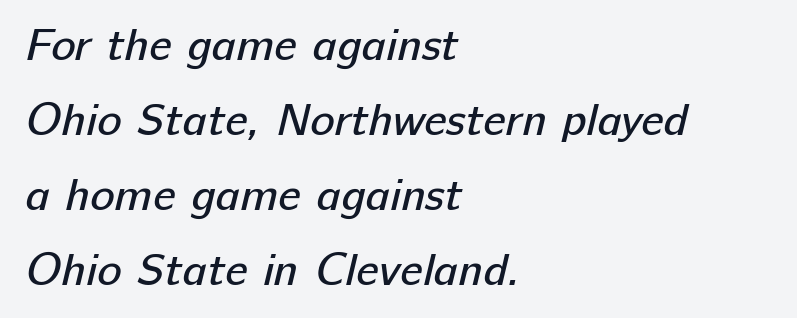
The image shows 46 px regular-weight sans-serif type; set left-aligned, normal line spacing (1.63x), normal letter spacing, not underlined; low stroke contrast and a medium x-height.
